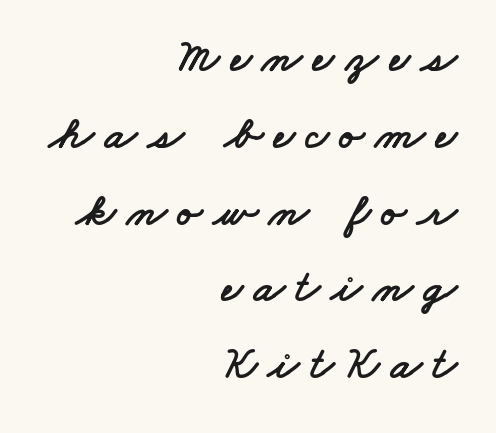
Q: Is the typeface a serif or a sans-serif typeface? A: Sans-serif.
Q: Is the text underlined? A: No.
Q: How is the paragraph aligned? A: Right-aligned.
Q: Is the spacing between letters normal or unusually wide? A: Unusually wide.
Q: Is the spacing between lines tight, normal or loose? A: Normal.
Q: Width (condensed, normal, or wide)? A: Wide.
Q: Stroke contrast? A: Low.
Q: x-height? A: Small.
Q: Monospaced? A: No.
